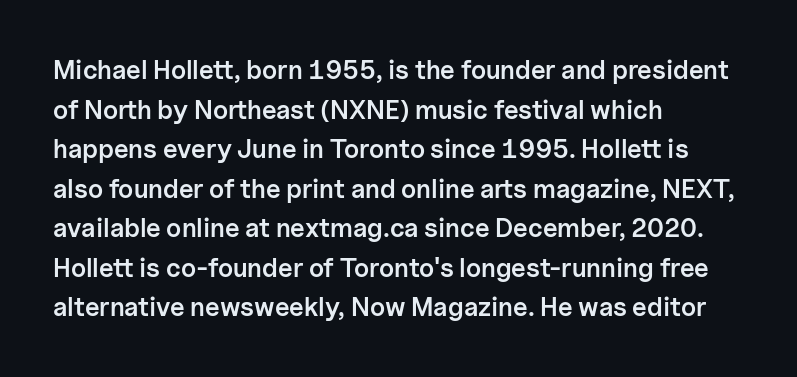
The image shows 26 px text type, upright; set left-aligned, normal line spacing (1.52x), normal letter spacing, not underlined.
